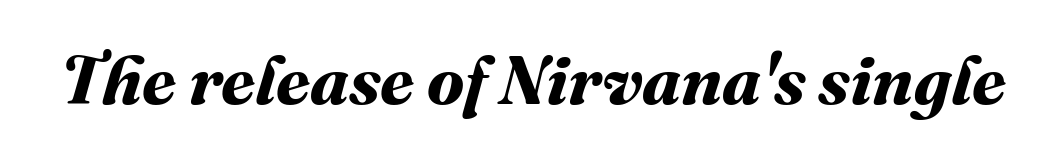
{"bold": "yes", "weight": "bold", "width": "normal", "stroke_contrast": "medium", "x_height": "medium", "monospaced": "no", "underline": "no", "letter_spacing": "normal", "letter_spacing_em": 0.0, "glyph_px": 69}
